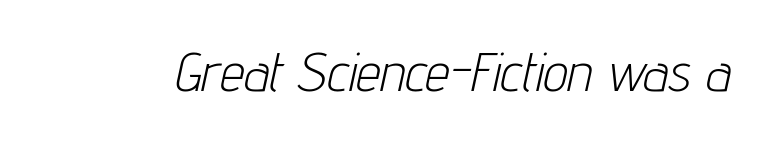
Q: Is the text bold? A: No.
Q: Is the text italic (slanted)? A: Yes, it leans right by about 12 degrees.
Q: Is the text underlined? A: No.
Q: Is the spacing between letters normal or unusually wide? A: Normal.
Q: Width (condensed, normal, or wide)? A: Condensed.
Q: Stroke contrast? A: Low.
Q: x-height? A: Medium.
Q: Monospaced? A: No.
